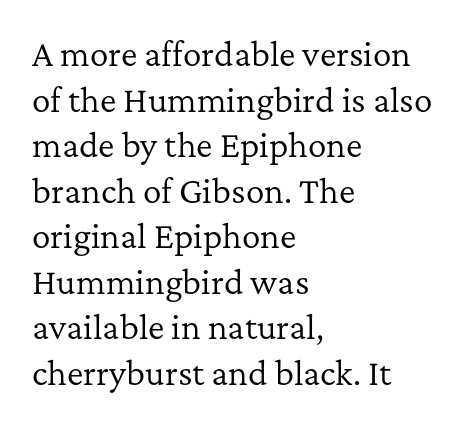
{"serif": "yes", "italic": "no", "bold": "no", "weight": "regular", "width": "normal", "stroke_contrast": "low", "x_height": "medium", "monospaced": "no", "underline": "no", "align": "left", "line_spacing": "normal", "line_spacing_ratio": 1.47, "letter_spacing": "normal", "letter_spacing_em": 0.0, "glyph_px": 31}
